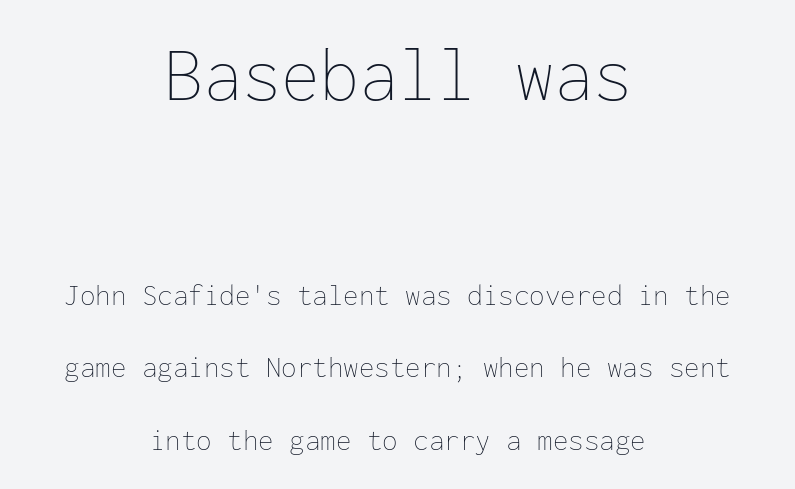
The image shows 78 px thin type, upright, monospaced; set centered, loose line spacing (2.34x), normal letter spacing, not underlined; the first (top) block is 2.52x larger; low stroke contrast and a medium x-height.
